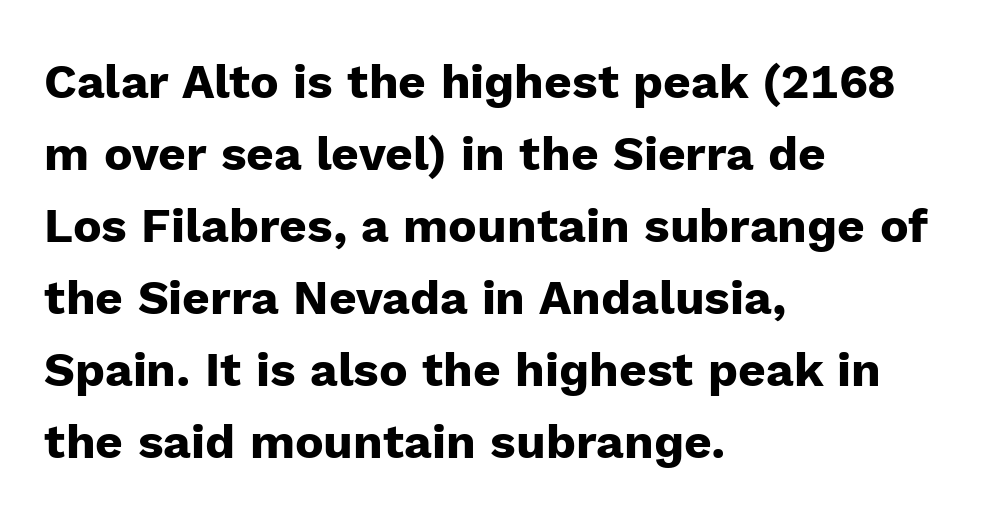
{"serif": "no", "italic": "no", "bold": "yes", "weight": "heavy", "width": "normal", "stroke_contrast": "low", "x_height": "medium", "monospaced": "no", "underline": "no", "align": "left", "line_spacing": "normal", "line_spacing_ratio": 1.5, "letter_spacing": "normal", "letter_spacing_em": 0.0, "glyph_px": 48}
